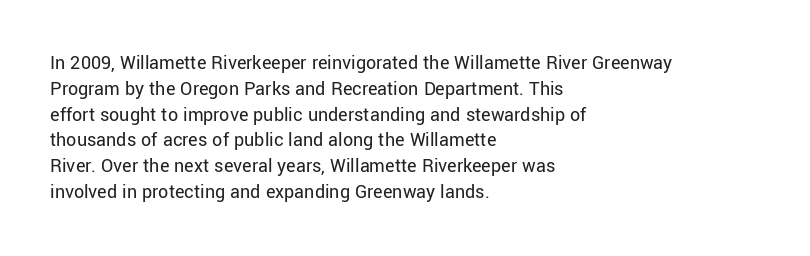
Q: Is the text bold? A: No.
Q: Is the text italic (slanted)? A: No, it is upright.
Q: Is the text underlined? A: No.
Q: How is the paragraph aligned? A: Left-aligned.
Q: Is the spacing between letters normal or unusually wide? A: Normal.
Q: Is the spacing between lines tight, normal or loose? A: Normal.
